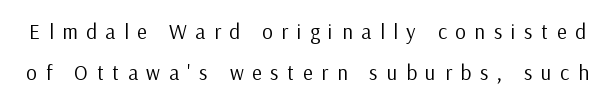
The image shows 21 px text type, upright; set loose line spacing (1.96x), unusually wide letter spacing (+0.41 em), not underlined.
